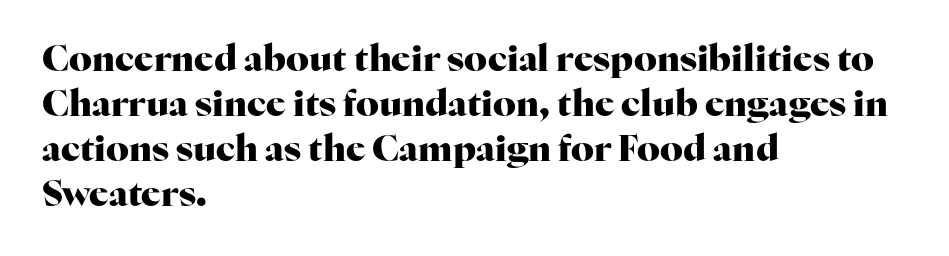
Each row of text sits above clean, open space. The font's upright variant was chosen for this text. Spacing verdict: proportional, widths tailored to each character. The leading is moderate, giving the passage an even texture. The font family rendered here belongs to the serif group. The sample has been set heavy, in full bold.
